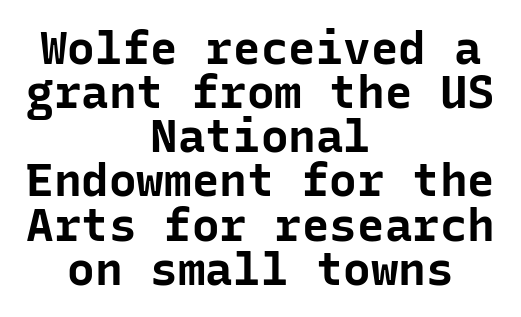
The image shows 46 px bold sans-serif type, upright, monospaced; set centered, tight line spacing (0.96x), normal letter spacing, not underlined; low stroke contrast and a medium x-height.
